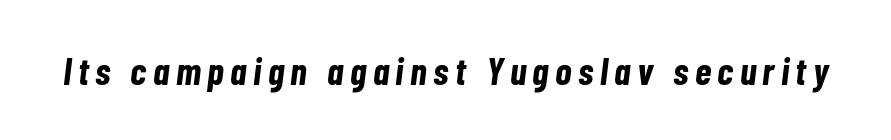
The image shows 38 px bold, condensed type, italic (leaning right); set not underlined; low stroke contrast and a medium x-height.
